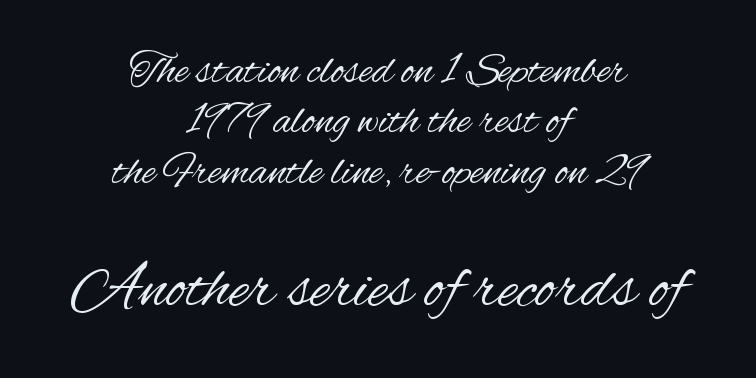
The image shows 67 px regular-weight, condensed sans-serif type; set centered, tight line spacing (1.12x), normal letter spacing, not underlined; the second (bottom) block is 1.49x larger; medium stroke contrast and a small x-height.
